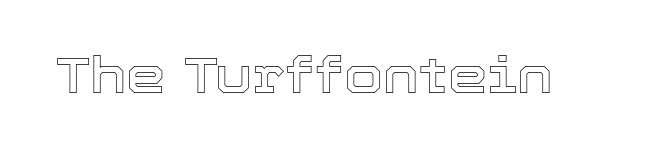
The image shows 50 px text type, upright; set normal letter spacing, not underlined; a medium x-height.
